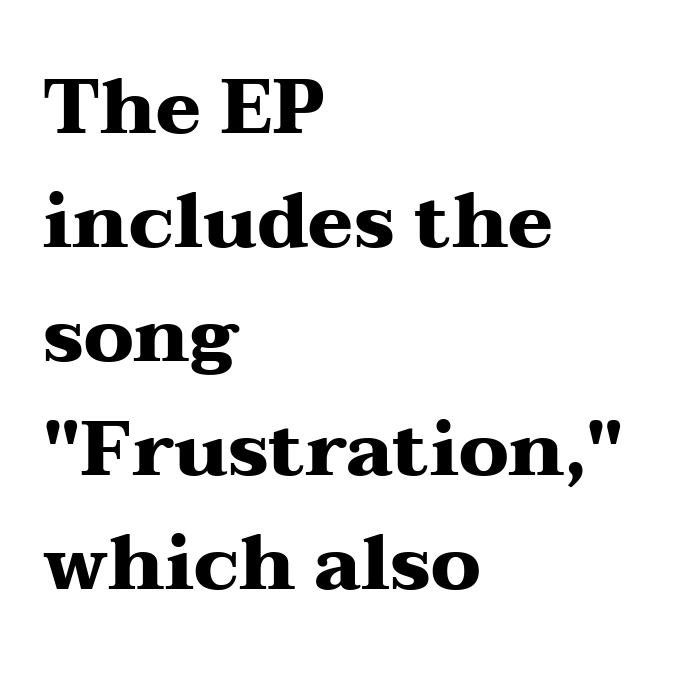
The image shows 76 px heavy, wide serif type, upright; set left-aligned, normal line spacing (1.5x), normal letter spacing, not underlined; medium stroke contrast and a medium x-height.
